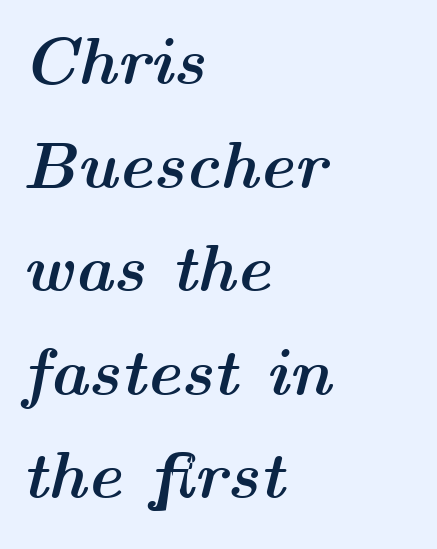
The image shows 66 px semibold, wide type, italic (leaning right); set left-aligned, normal line spacing (1.57x), normal letter spacing, not underlined; medium stroke contrast and a medium x-height.
